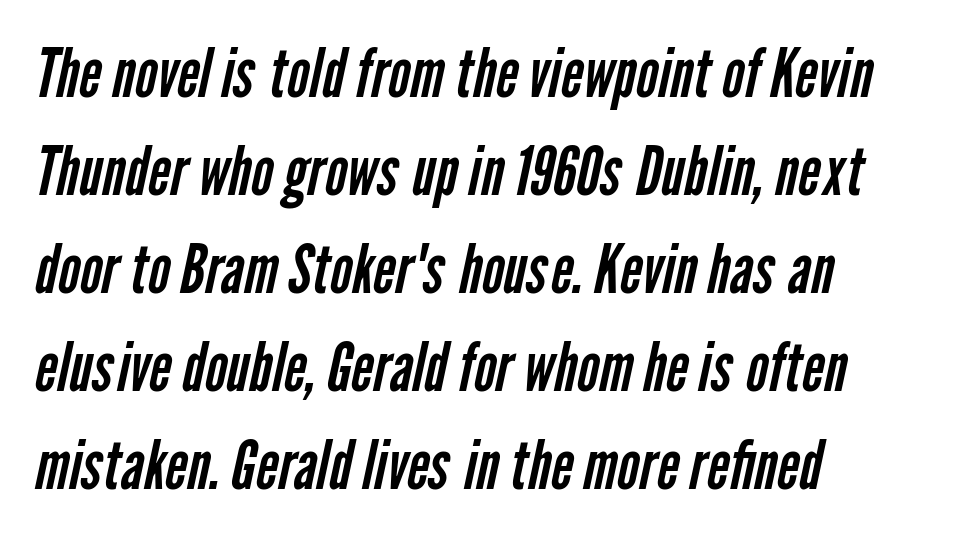
This rendering employs a face without finishing strokes, i.e., a sans-serif. The font is comparable to plain body text, perhaps lighter. The letters advance in unequal steps, a hallmark of proportional type. Characters follow at the spacing the type designer built in.
